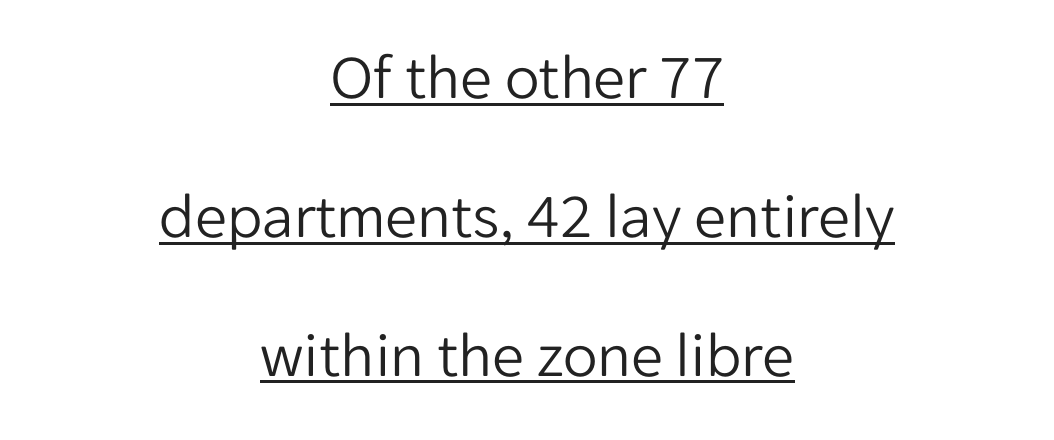
The image shows 64 px light sans-serif type, upright; set centered, loose line spacing (2.17x), normal letter spacing, underlined; low stroke contrast and a medium x-height.
